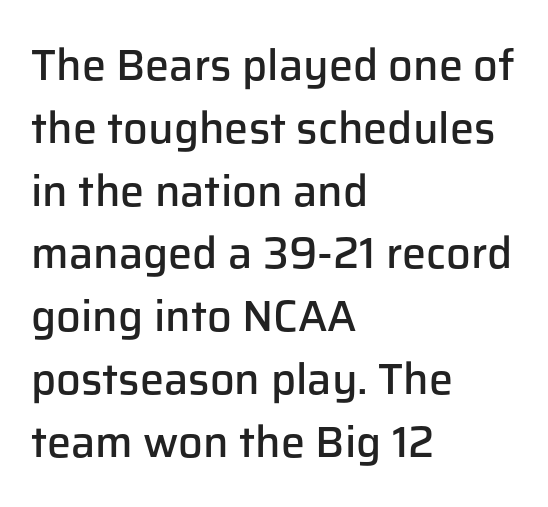
Q: Is the text bold? A: Semi-bold.
Q: Is the text italic (slanted)? A: No, it is upright.
Q: Is the typeface a serif or a sans-serif typeface? A: Sans-serif.
Q: Is the text underlined? A: No.
Q: How is the paragraph aligned? A: Left-aligned.
Q: Is the spacing between letters normal or unusually wide? A: Normal.
Q: Is the spacing between lines tight, normal or loose? A: Normal.
Q: Width (condensed, normal, or wide)? A: Normal.
Q: Stroke contrast? A: Low.
Q: x-height? A: Medium.
Q: Monospaced? A: No.
